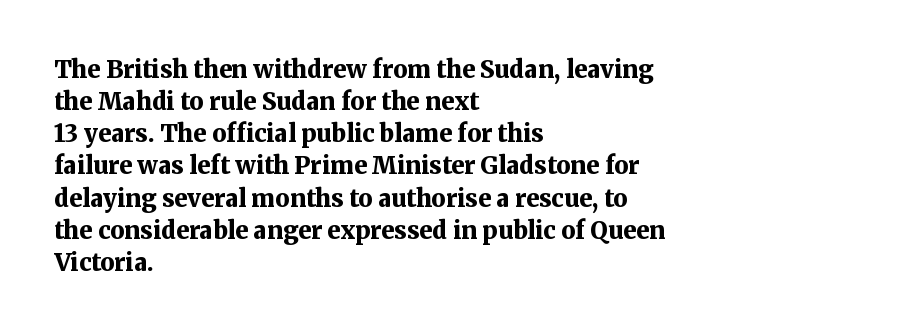
Q: Is the text bold? A: Yes.
Q: Is the text italic (slanted)? A: No, it is upright.
Q: Is the text underlined? A: No.
Q: How is the paragraph aligned? A: Left-aligned.
Q: Is the spacing between letters normal or unusually wide? A: Normal.
Q: Is the spacing between lines tight, normal or loose? A: Normal.
